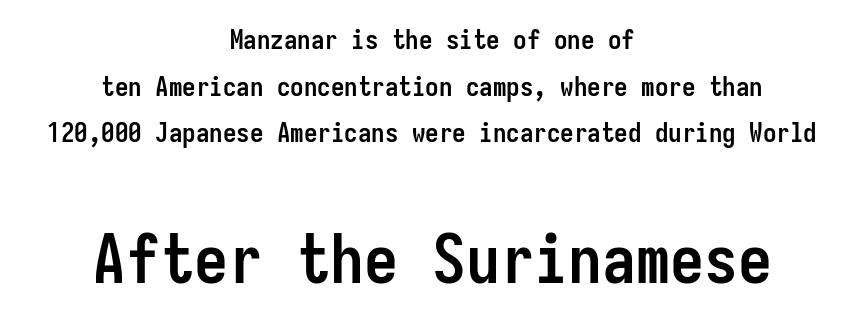
Each word holds together tightly as a unit, with standard inter-letter gaps. Each letter, wide or thin by design, is forced into the same width here. It's the straight-up-and-down kind of type. Note: no serifs on the glyphs. The zone under the glyphs is completely vacant. The whitespace from short lines is split evenly between both sides.
